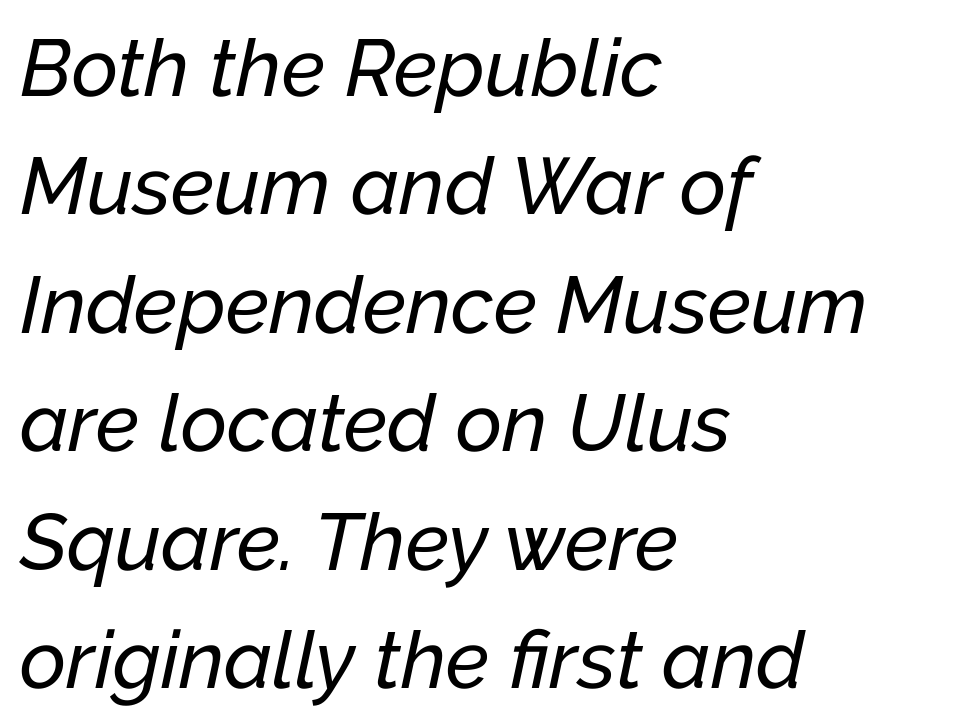
{"italic": "yes", "lean": "right", "slant_degrees": 12, "width": "normal", "stroke_contrast": "low", "x_height": "medium", "monospaced": "no", "underline": "no", "align": "left", "line_spacing": "normal", "line_spacing_ratio": 1.48, "letter_spacing": "normal", "letter_spacing_em": 0.0, "glyph_px": 80}
